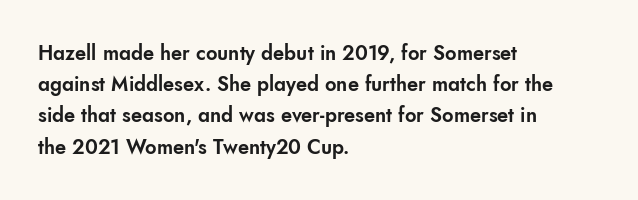
Q: Is the text italic (slanted)? A: No, it is upright.
Q: Is the text underlined? A: No.
Q: How is the paragraph aligned? A: Left-aligned.
Q: Is the spacing between letters normal or unusually wide? A: Normal.
Q: Is the spacing between lines tight, normal or loose? A: Normal.
